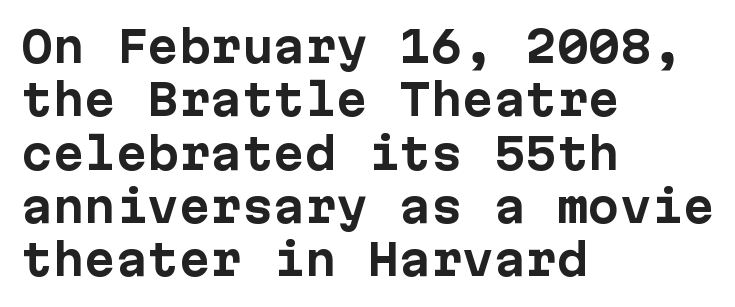
The image shows 42 px bold sans-serif type, upright, monospaced; set left-aligned, normal line spacing (1.27x), normal letter spacing, not underlined; low stroke contrast and a medium x-height.
